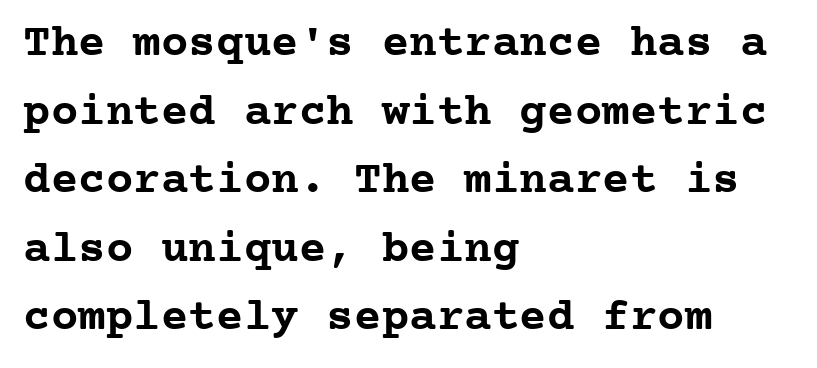
Q: Is the text bold? A: Yes.
Q: Is the text italic (slanted)? A: No, it is upright.
Q: Is the typeface a serif or a sans-serif typeface? A: Serif.
Q: Is the text underlined? A: No.
Q: How is the paragraph aligned? A: Left-aligned.
Q: Is the spacing between letters normal or unusually wide? A: Normal.
Q: Is the spacing between lines tight, normal or loose? A: Normal.
Q: Width (condensed, normal, or wide)? A: Normal.
Q: Stroke contrast? A: Low.
Q: x-height? A: Medium.
Q: Monospaced? A: Yes.
